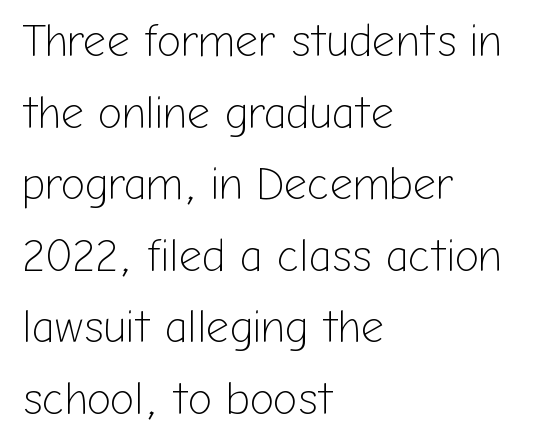
The image shows 45 px light sans-serif type, upright; set left-aligned, normal line spacing (1.59x), normal letter spacing, not underlined; low stroke contrast and a medium x-height.
